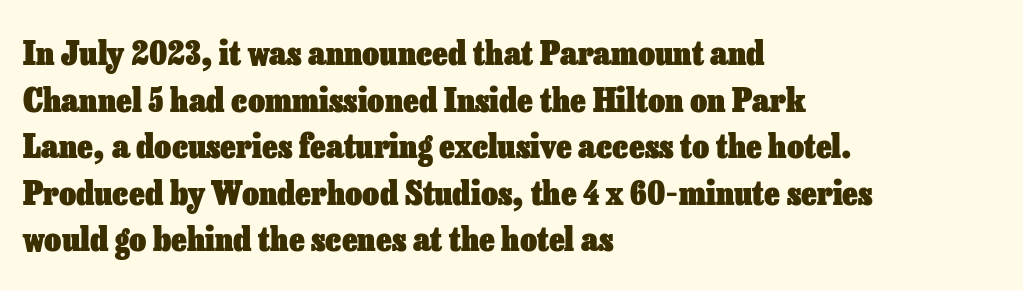
Leading: standard. Which margin do the lines hug? The left one — the right edge is uneven. Spacing verdict: proportional, widths tailored to each character. The letters stand upright; this is a roman face. Spacing between characters is what you'd get straight out of the box.
